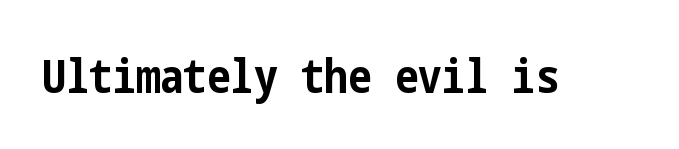
Q: Is the text bold? A: Yes.
Q: Is the text italic (slanted)? A: No, it is upright.
Q: Is the typeface a serif or a sans-serif typeface? A: Sans-serif.
Q: Is the text underlined? A: No.
Q: Is the spacing between letters normal or unusually wide? A: Normal.
Q: Width (condensed, normal, or wide)? A: Condensed.
Q: Stroke contrast? A: Low.
Q: x-height? A: Medium.
